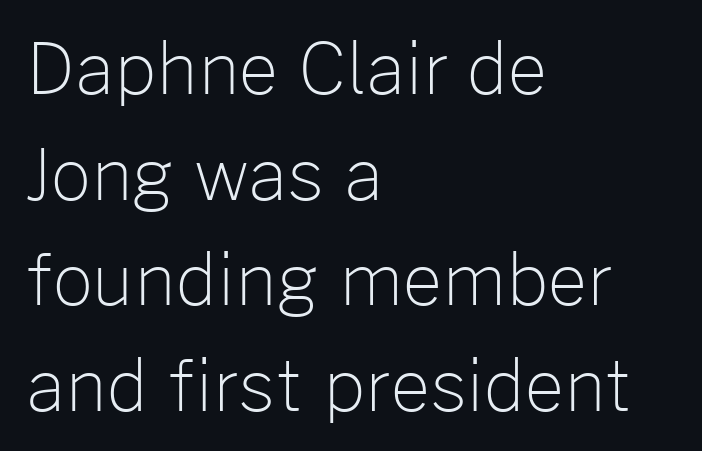
{"serif": "no", "italic": "no", "bold": "no", "weight": "light", "width": "normal", "stroke_contrast": "low", "x_height": "medium", "monospaced": "no", "underline": "no", "align": "left", "line_spacing": "normal", "line_spacing_ratio": 1.51, "letter_spacing": "normal", "letter_spacing_em": 0.0, "glyph_px": 70}
